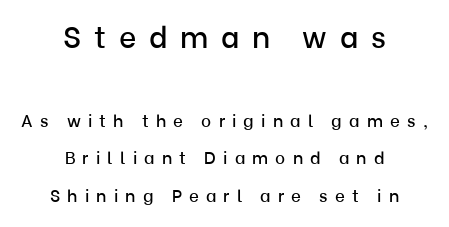
The baseline area is clear. Nope, no serifs anywhere on these letters. You could not count columns in this text — the font is proportionally spaced. Quick note: not italic, upright.
